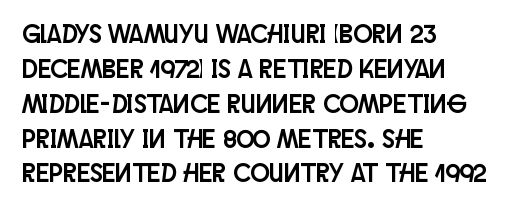
The letters stand straight up with perfectly vertical stems. Anything drawn beneath the words? Only blank space. Vertical spacing — default. Short note: letters normally spaced. Leftover space on each line is placed entirely after the last word.
